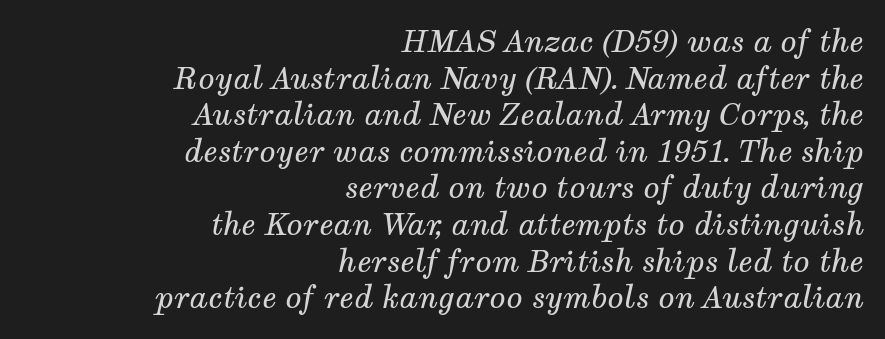
The font is comparable to plain body text, perhaps lighter. Yep, those are serifs on the letters. The ragged edge is on the left, which tells us the setting is flush right. This is oblique type, the kind used for emphasis or titles. Spacing verdict: proportional, widths tailored to each character. What stands out about the letter spacing? Nothing — it is the standard amount.
